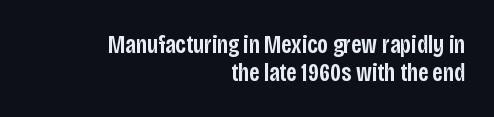
{"italic": "no", "bold": "semi", "underline": "no", "align": "right", "line_spacing": "tight", "line_spacing_ratio": 1.12, "letter_spacing": "normal", "letter_spacing_em": 0.0, "glyph_px": 25}
